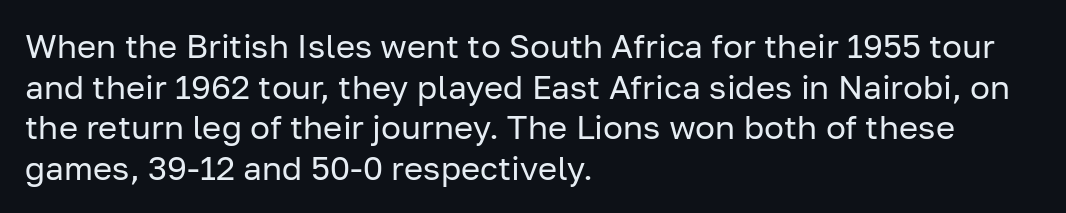
Q: Is the text bold? A: No.
Q: Is the text italic (slanted)? A: No, it is upright.
Q: Is the typeface a serif or a sans-serif typeface? A: Sans-serif.
Q: Is the text underlined? A: No.
Q: How is the paragraph aligned? A: Left-aligned.
Q: Is the spacing between letters normal or unusually wide? A: Normal.
Q: Width (condensed, normal, or wide)? A: Normal.
Q: Stroke contrast? A: Low.
Q: x-height? A: Medium.
Q: Monospaced? A: No.
